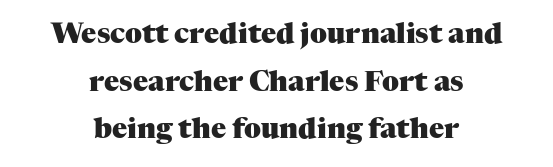
The image shows 28 px heavy serif type, upright; set centered, normal line spacing (1.7x), normal letter spacing, not underlined; medium stroke contrast and a medium x-height.
